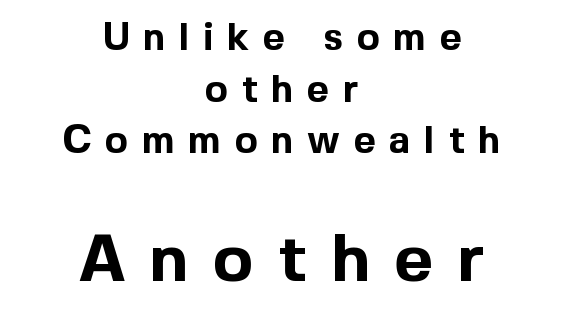
The image shows 67 px bold sans-serif type, upright; set centered, normal line spacing (1.36x), unusually wide letter spacing (+0.36 em), not underlined; the second (bottom) block is 1.76x larger; a medium x-height.
